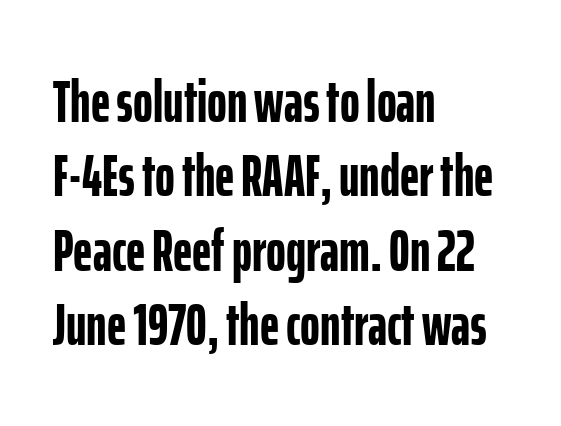
Do the characters align in a grid? No, the font is proportional. Chunky letters — that's bold for sure. Honestly, there is no underline to notice here at all. The type is set solid horizontally, with unmodified tracking. A classic flush-left, rag-right setting is used for this passage.
